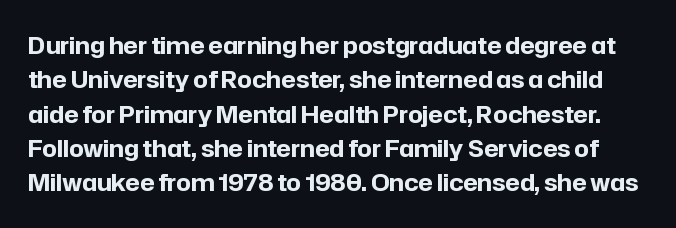
The letters are bold, with thick, heavy strokes. Descender tails drop into unmarked territory. The leading is moderate, giving the passage an even texture. The typography opts for an upright posture over an oblique one.
